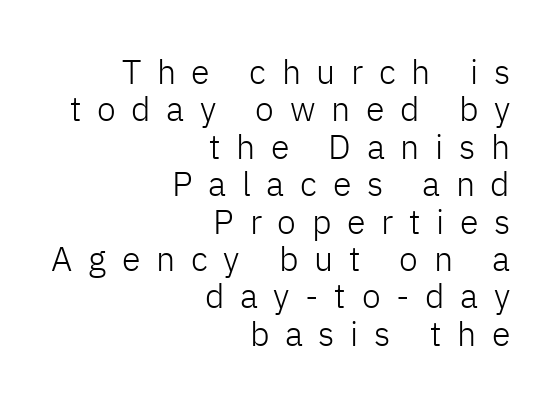
The rendering uses a small line-height, squeezing the rows. These lines are composed in type without serifs. How are the letters spaced? Widely, with obvious added tracking. The text block is weighted toward the right margin, trailing off unevenly leftward. The weight tops out at a normal text grade.
